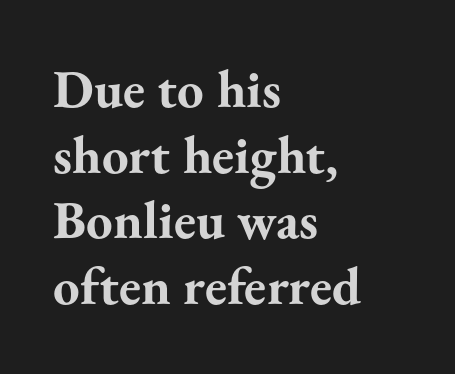
The image shows 53 px bold serif type, upright; set left-aligned, line spacing 1.24x, normal letter spacing, not underlined; medium stroke contrast and a small x-height.
